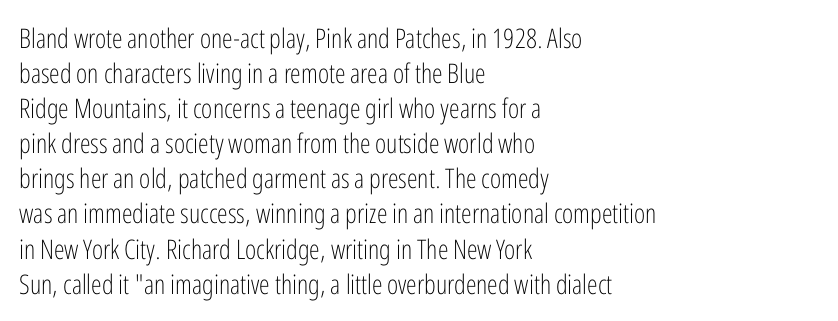
Style check: upright. Plain, unruled lines of type. The paragraph has a hard left edge and a soft right edge. This rendering leaves character spacing at its baseline value. A typesetter would call this leading conventional body-copy spacing. These glyphs show unthickened strokes, regular width or finer.
